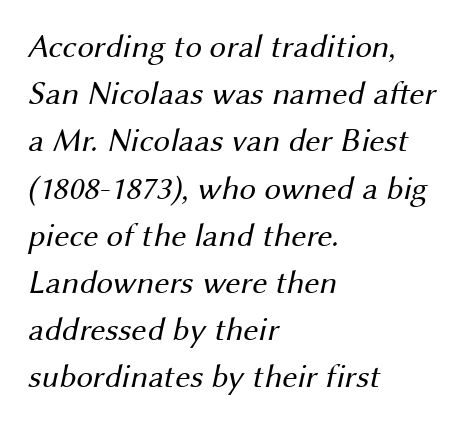
Q: Is the text bold? A: No.
Q: Is the typeface a serif or a sans-serif typeface? A: Sans-serif.
Q: Is the text underlined? A: No.
Q: How is the paragraph aligned? A: Left-aligned.
Q: Is the spacing between letters normal or unusually wide? A: Normal.
Q: Is the spacing between lines tight, normal or loose? A: Normal.
Q: Width (condensed, normal, or wide)? A: Normal.
Q: Stroke contrast? A: Medium.
Q: x-height? A: Medium.
Q: Monospaced? A: No.
